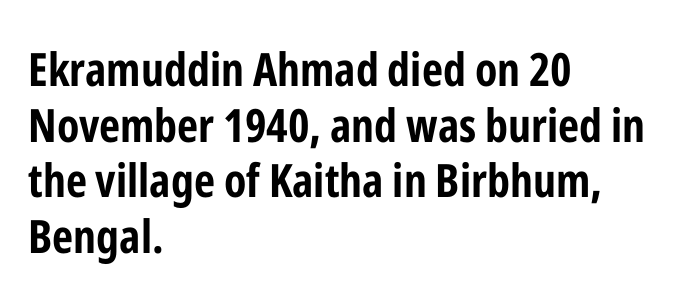
Compared with an ordinary text face, these strokes are far heavier — a full bold. Every row of glyphs begins at an identical x-position on the left. Rendered with straight, roman letterforms. Any mark beneath the type? The region is blank. Type style note: lacks serifs. A typesetter would call this zero additional tracking.
